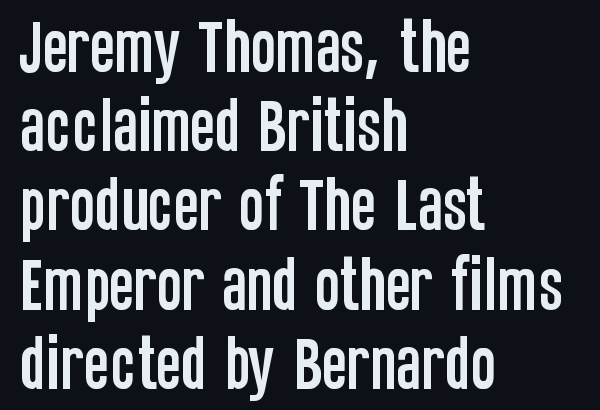
{"serif": "no", "italic": "no", "width": "condensed", "stroke_contrast": "low", "x_height": "large", "monospaced": "no", "underline": "no", "align": "left", "line_spacing": "normal", "line_spacing_ratio": 1.32, "letter_spacing": "normal", "letter_spacing_em": 0.0, "glyph_px": 60}
